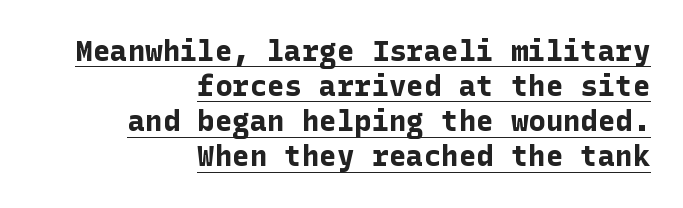
Serif or sans? Sans — the stroke terminals are bare. You can tell it's not italic because the verticals are truly vertical. Emphasis is given by a line drawn under the lettering. Each word holds together tightly as a unit, with standard inter-letter gaps.
